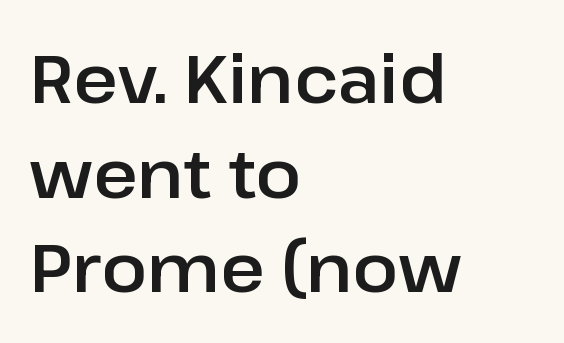
A roman cut, with each character standing at attention. Rows of type keep a routine distance in the vertical direction. Nothing unusual about the tracking: characters are spaced as the font intends. Every row of glyphs begins at an identical x-position on the left. Varying glyph widths throughout — classic text-font behaviour.
